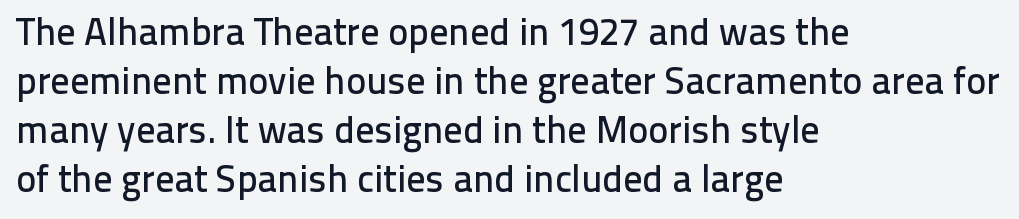
{"serif": "no", "italic": "no", "width": "normal", "stroke_contrast": "low", "x_height": "medium", "monospaced": "no", "underline": "no", "align": "left", "line_spacing": "normal", "line_spacing_ratio": 1.29, "letter_spacing": "normal", "letter_spacing_em": 0.0, "glyph_px": 38}
